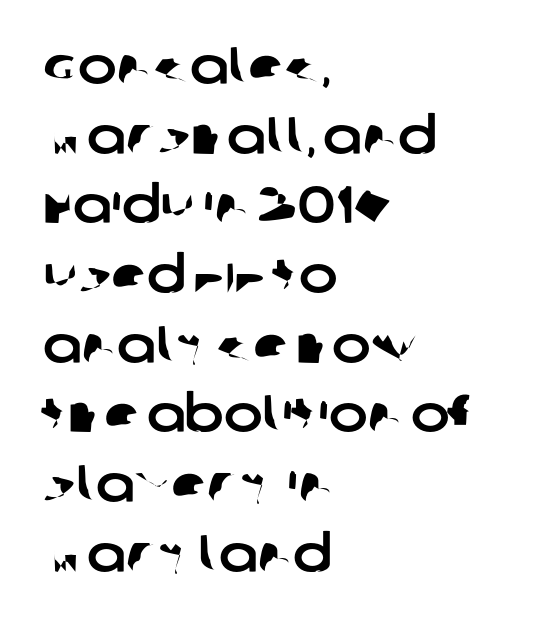
Q: Is the typeface a serif or a sans-serif typeface? A: Sans-serif.
Q: Is the text underlined? A: No.
Q: How is the paragraph aligned? A: Left-aligned.
Q: Is the spacing between letters normal or unusually wide? A: Normal.
Q: Is the spacing between lines tight, normal or loose? A: Normal.
Q: Width (condensed, normal, or wide)? A: Normal.
Q: Stroke contrast? A: Low.
Q: x-height? A: Large.
Q: Monospaced? A: No.
